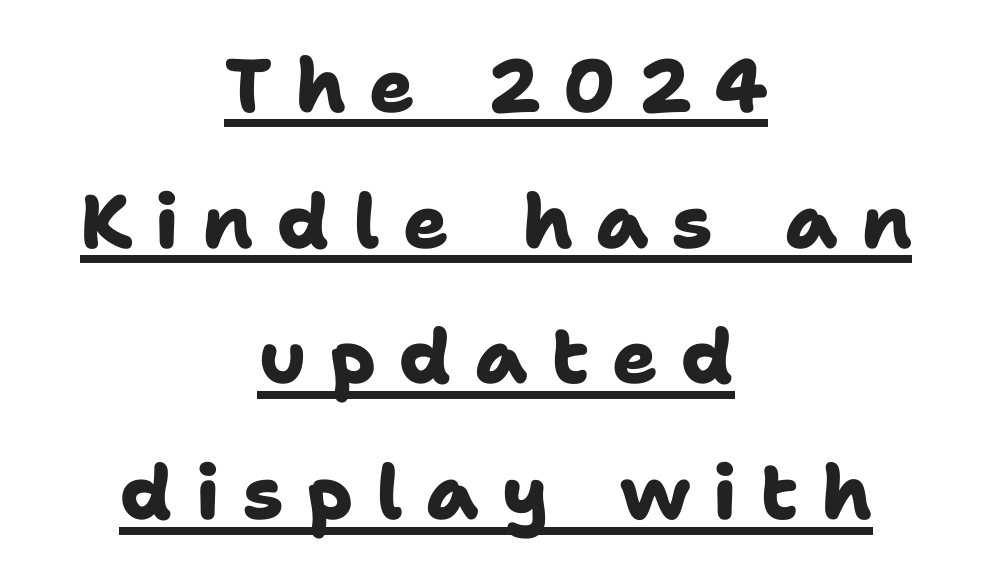
Q: Is the text bold? A: Yes.
Q: Is the typeface a serif or a sans-serif typeface? A: Sans-serif.
Q: Is the text underlined? A: Yes.
Q: How is the paragraph aligned? A: Centered.
Q: Is the spacing between letters normal or unusually wide? A: Unusually wide.
Q: Width (condensed, normal, or wide)? A: Normal.
Q: Stroke contrast? A: Low.
Q: x-height? A: Medium.
Q: Monospaced? A: No.
